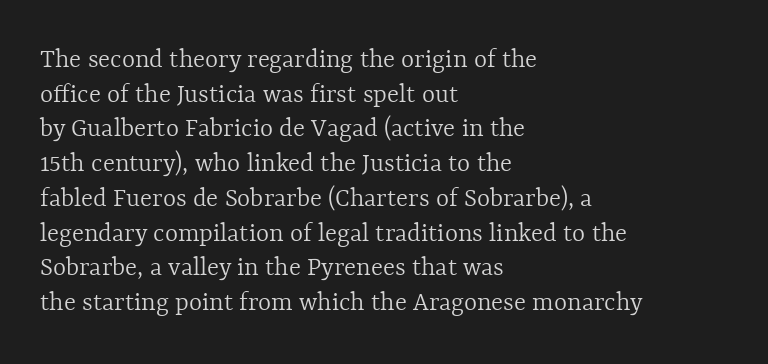
Q: Is the text bold? A: No.
Q: Is the text italic (slanted)? A: No, it is upright.
Q: Is the text underlined? A: No.
Q: How is the paragraph aligned? A: Left-aligned.
Q: Is the spacing between letters normal or unusually wide? A: Normal.
Q: Width (condensed, normal, or wide)? A: Normal.
Q: x-height? A: Medium.
Q: Monospaced? A: No.
